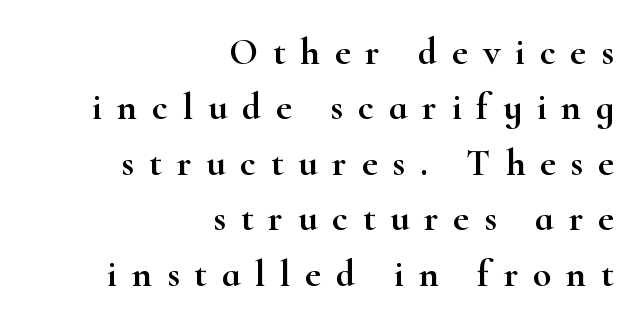
Notice how the passage keeps a crisp vertical edge on the right only. Is this a fixed-width face? No — the glyphs have proportional, varying widths. The designer went with a serif here, giving each stem small feet. The passage shown has open, widely tracked lettering throughout.
